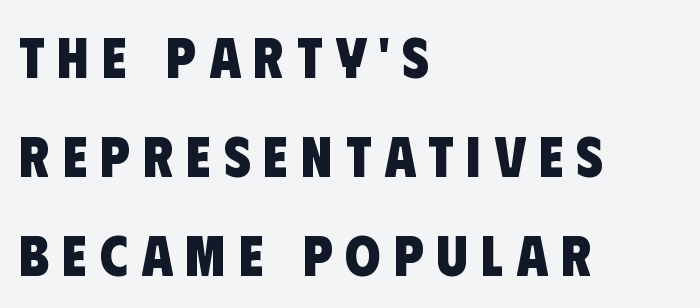
Q: Is the text bold? A: Yes.
Q: Is the typeface a serif or a sans-serif typeface? A: Sans-serif.
Q: Is the text underlined? A: No.
Q: How is the paragraph aligned? A: Left-aligned.
Q: Is the spacing between letters normal or unusually wide? A: Unusually wide.
Q: Width (condensed, normal, or wide)? A: Condensed.
Q: Stroke contrast? A: Low.
Q: x-height? A: Large.
Q: Monospaced? A: No.
